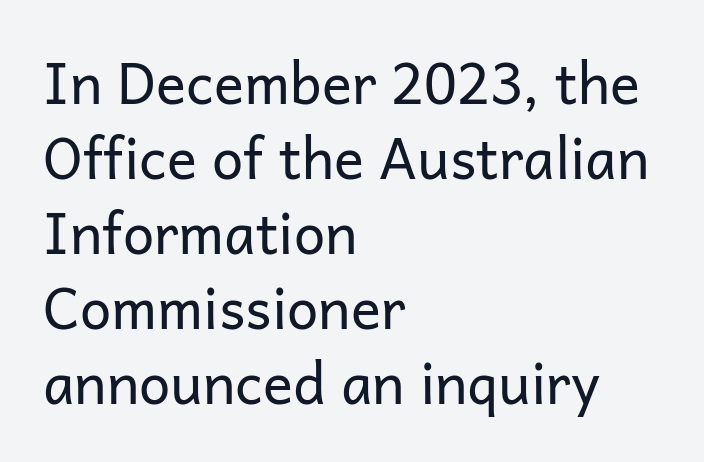
{"serif": "no", "italic": "no", "bold": "no", "weight": "regular", "width": "normal", "stroke_contrast": "low", "x_height": "medium", "monospaced": "no", "underline": "no", "align": "left", "line_spacing": "normal", "line_spacing_ratio": 1.34, "letter_spacing": "normal", "letter_spacing_em": 0.0, "glyph_px": 56}
